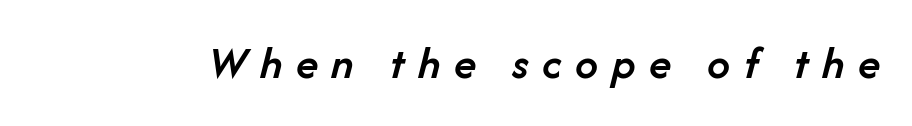
Q: Is the text bold? A: Semi-bold.
Q: Is the text italic (slanted)? A: Yes, it leans right by about 14 degrees.
Q: Is the text underlined? A: No.
Q: Is the spacing between letters normal or unusually wide? A: Unusually wide.
Q: Width (condensed, normal, or wide)? A: Normal.
Q: Stroke contrast? A: Low.
Q: x-height? A: Medium.
Q: Monospaced? A: No.
